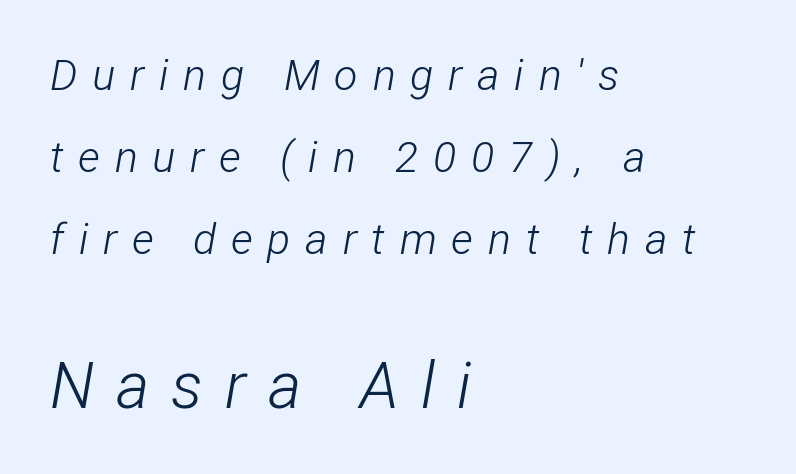
Do the characters align in a grid? No, the font is proportional. Weight: regular or lighter. You can tell it's italic because the verticals aren't actually vertical. Leftover space on each line is placed entirely after the last word. The tracking reads as deliberately expanded to a designer's eye.
